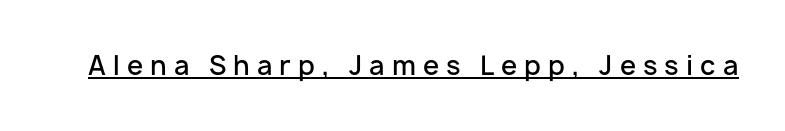
Honestly, the underline is the first thing you notice here. Nope, not italic — everything's standing straight. The face used here is a semibold: visibly heavier than regular, lighter than bold. Someone cranked the tracking dial way up on this one.
